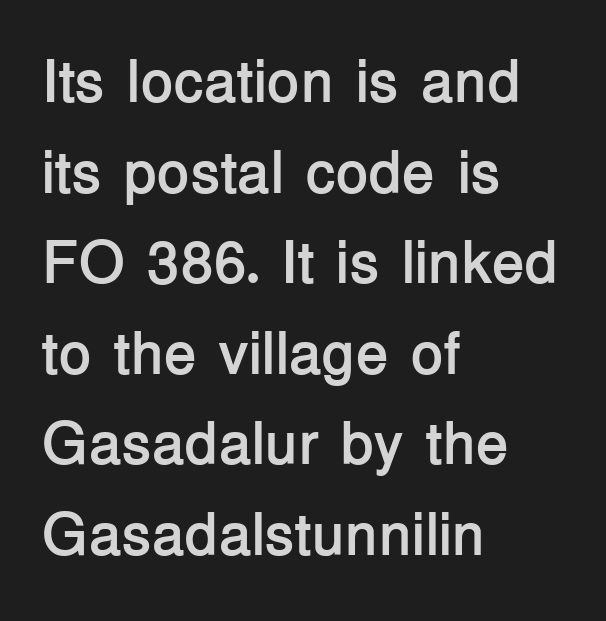
Casual observation: everything's shoved over to the left. Summary of weight: heavy, a full bold. Underline: absent. Unlike italic type, these characters show no tilt at all. How are the letters spaced? Ordinarily, with no added tracking. Do the characters align in a grid? No, the font is proportional.
